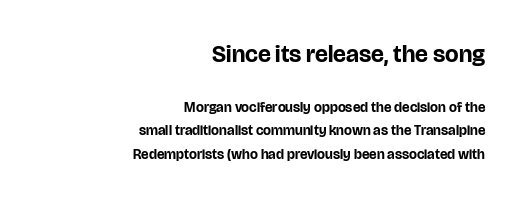
The image shows 24 px bold type, upright; set right-aligned, normal line spacing (1.66x), normal letter spacing, not underlined; the first (top) block is 1.71x larger.
